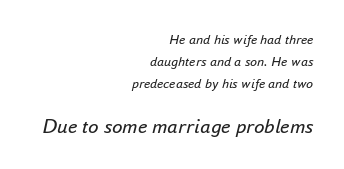
The image shows 21 px text type, italic (leaning right); set right-aligned, normal line spacing (1.57x), normal letter spacing, not underlined; the second (bottom) block is 1.5x larger.
